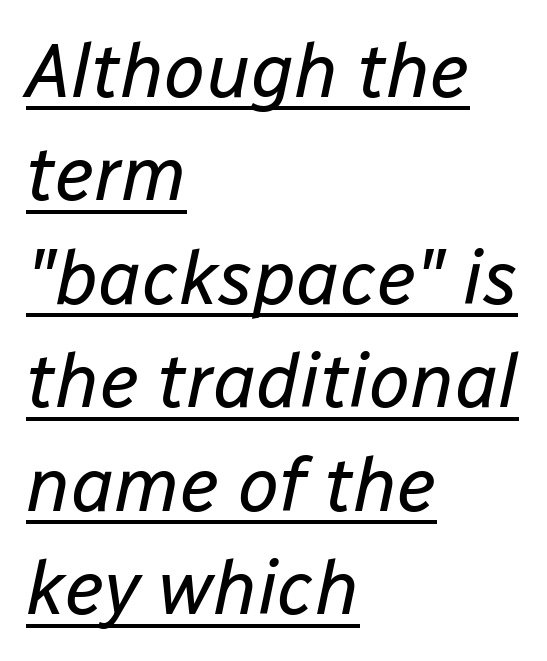
Quick note: italic. Character widths vary here, with narrow letters taking less room than wide ones. The weight would be labelled regular, book, light, or lighter still. The rendering uses the underline text-decoration. Standard letterfit; no display-style spreading of the glyphs.
